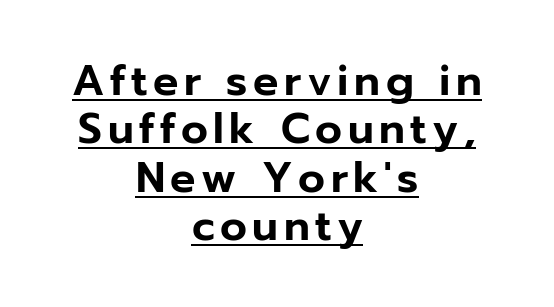
{"serif": "no", "italic": "no", "width": "normal", "stroke_contrast": "low", "x_height": "medium", "monospaced": "no", "underline": "yes", "align": "center", "line_spacing": "tight", "line_spacing_ratio": 1.15, "glyph_px": 42}
